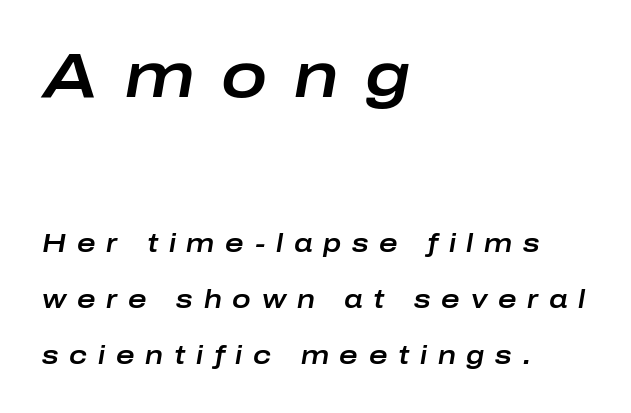
{"italic": "yes", "lean": "right", "slant_degrees": 10, "width": "wide", "stroke_contrast": "low", "x_height": "medium", "monospaced": "no", "underline": "no", "align": "left", "line_spacing": "loose", "line_spacing_ratio": 2.24, "letter_spacing": "wide", "letter_spacing_em": 0.43, "larger_block": "first", "size_ratio": 2.48, "glyph_px": 62}
